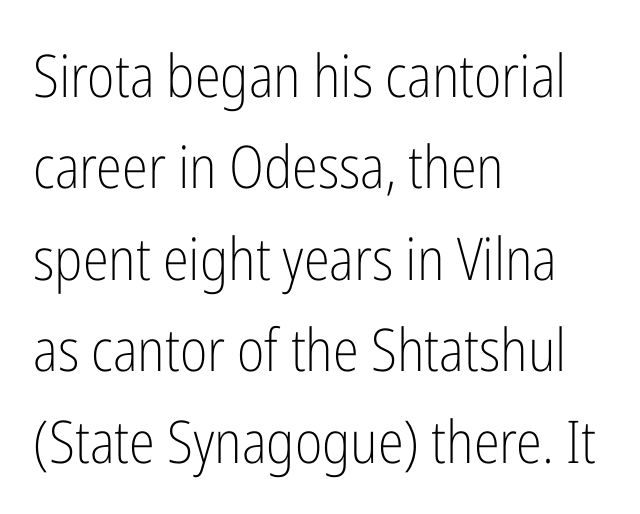
Q: Is the text bold? A: No.
Q: Is the text italic (slanted)? A: No, it is upright.
Q: Is the typeface a serif or a sans-serif typeface? A: Sans-serif.
Q: Is the text underlined? A: No.
Q: How is the paragraph aligned? A: Left-aligned.
Q: Is the spacing between letters normal or unusually wide? A: Normal.
Q: Is the spacing between lines tight, normal or loose? A: Normal.
Q: Width (condensed, normal, or wide)? A: Condensed.
Q: Stroke contrast? A: Low.
Q: x-height? A: Medium.
Q: Monospaced? A: No.
